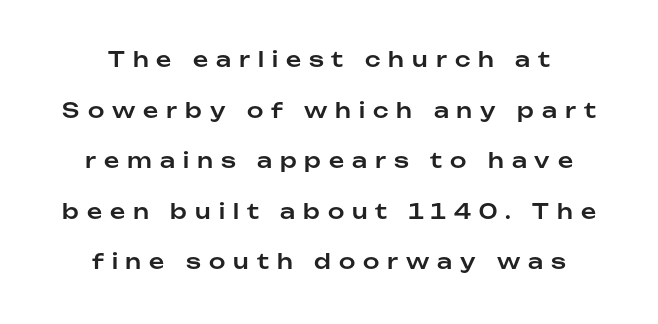
{"italic": "no", "underline": "no", "align": "center", "line_spacing": "loose", "line_spacing_ratio": 2.41, "letter_spacing": "wide", "letter_spacing_em": 0.38, "glyph_px": 21}
